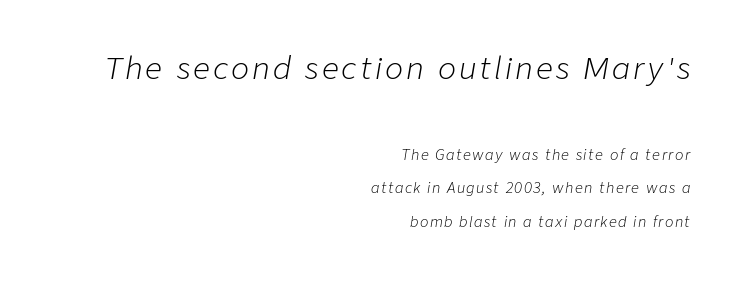
Just letters on the line, the space beneath them empty. If you drew a ruler down the right edge, every line would touch it. The characters are drawn with everyday or finer stroke widths. A typesetter would call this leading open, well beyond the default. A student would notice the top passage is typeset larger than what follows.
